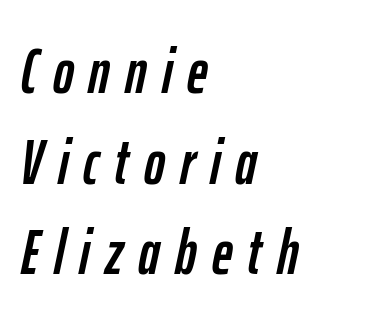
Q: Is the text italic (slanted)? A: Yes, it leans right by about 12 degrees.
Q: Is the text underlined? A: No.
Q: How is the paragraph aligned? A: Left-aligned.
Q: Is the spacing between letters normal or unusually wide? A: Unusually wide.
Q: Is the spacing between lines tight, normal or loose? A: Normal.
Q: Width (condensed, normal, or wide)? A: Condensed.
Q: Stroke contrast? A: Low.
Q: x-height? A: Medium.
Q: Monospaced? A: No.
